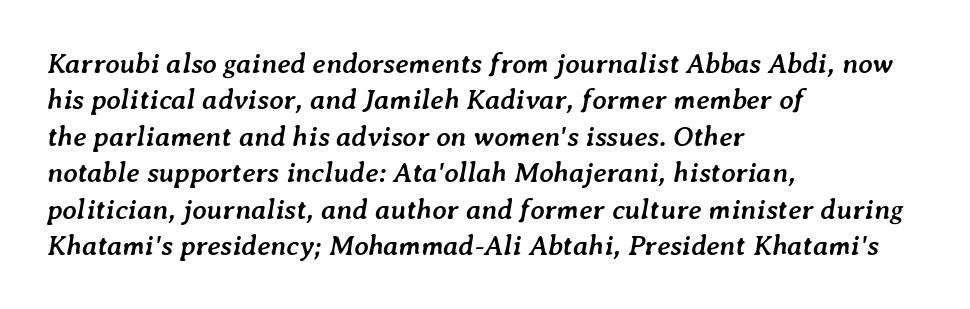
Looks like regular typesetting: each glyph gets only the width it needs. The lines sit at an ordinary, default distance from one another. Heavy-handed strokes throughout: this text is bold. The lettering tilts uniformly, giving the passage an italic look. This rendering leaves character spacing at its baseline value.
